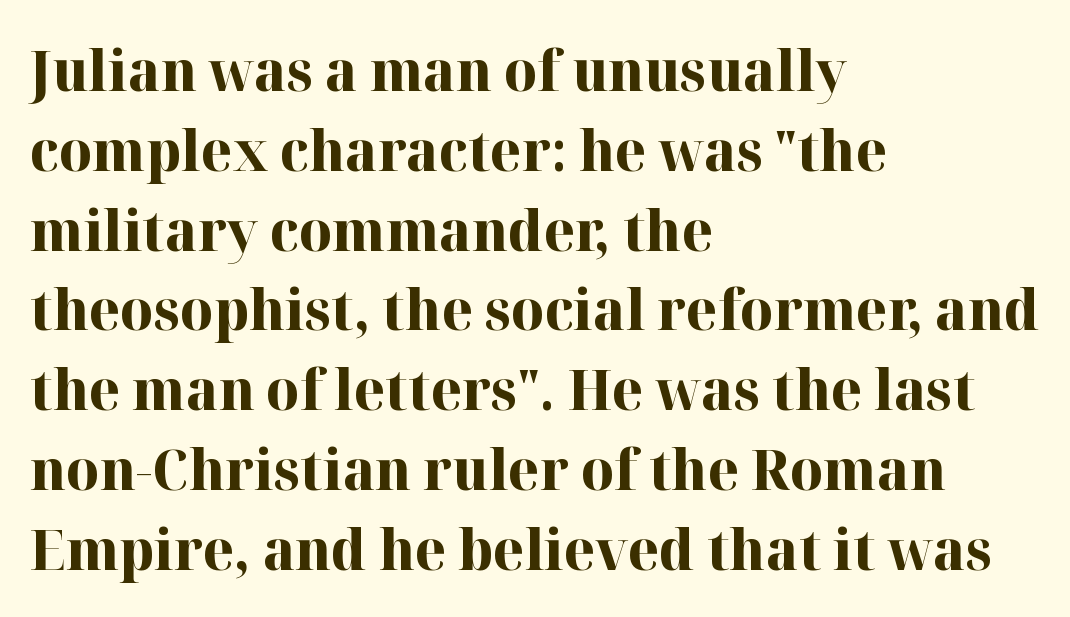
The image shows 57 px bold serif type, upright; set left-aligned, normal line spacing (1.4x), normal letter spacing, not underlined; high stroke contrast and a medium x-height.
